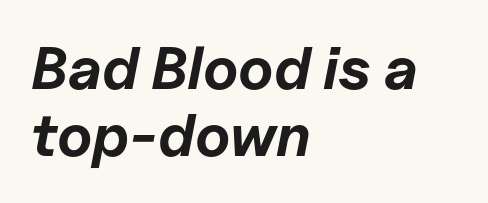
Q: Is the text bold? A: Yes.
Q: Is the text italic (slanted)? A: Yes, it leans right by about 11 degrees.
Q: Is the text underlined? A: No.
Q: How is the paragraph aligned? A: Left-aligned.
Q: Is the spacing between letters normal or unusually wide? A: Normal.
Q: Is the spacing between lines tight, normal or loose? A: Tight.
Q: Width (condensed, normal, or wide)? A: Normal.
Q: Stroke contrast? A: Low.
Q: x-height? A: Medium.
Q: Monospaced? A: No.
